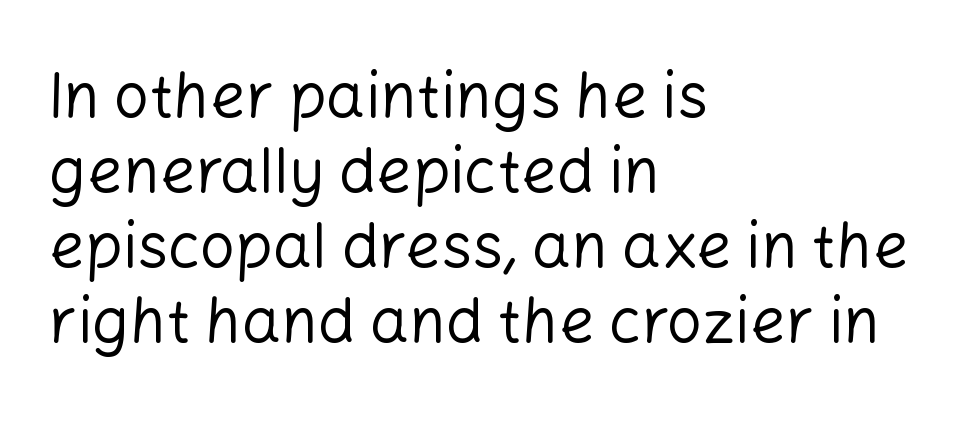
Vertical strokes here are truly vertical. The face used here is proportionally spaced, like ordinary book or web type. Characters follow at the spacing the type designer built in. This sample uses a sans-serif face.
